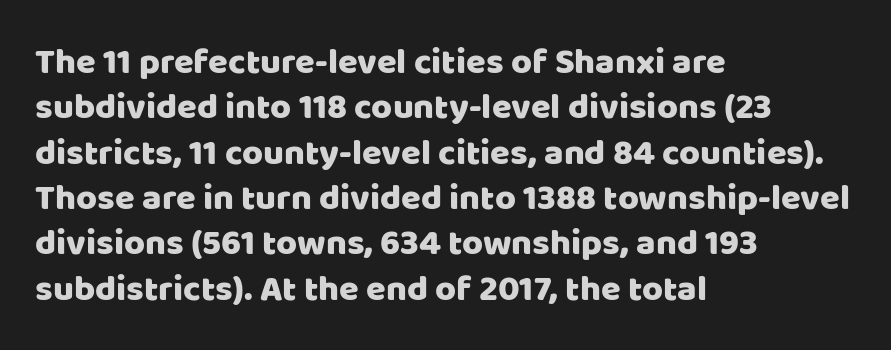
The image shows 36 px sans-serif type, upright; set left-aligned, normal line spacing (1.26x), normal letter spacing, not underlined; low stroke contrast and a large x-height.
